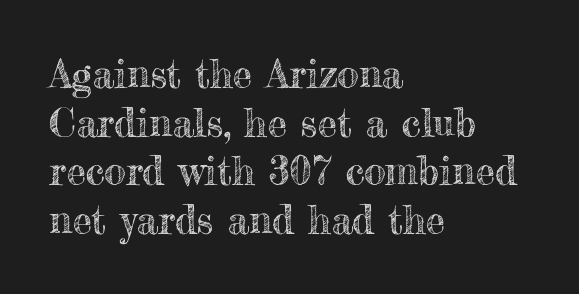
{"italic": "no", "width": "normal", "x_height": "small", "monospaced": "no", "underline": "no", "align": "left", "line_spacing": "normal", "line_spacing_ratio": 1.25, "letter_spacing": "normal", "letter_spacing_em": 0.0, "glyph_px": 39}
